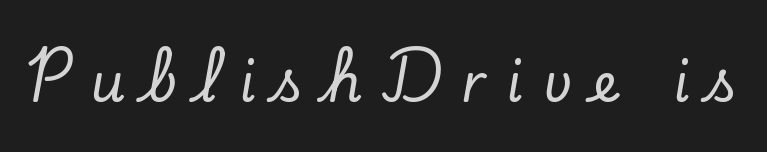
The image shows 54 px serif type; set unusually wide letter spacing (+0.37 em), not underlined; low stroke contrast and a small x-height.
